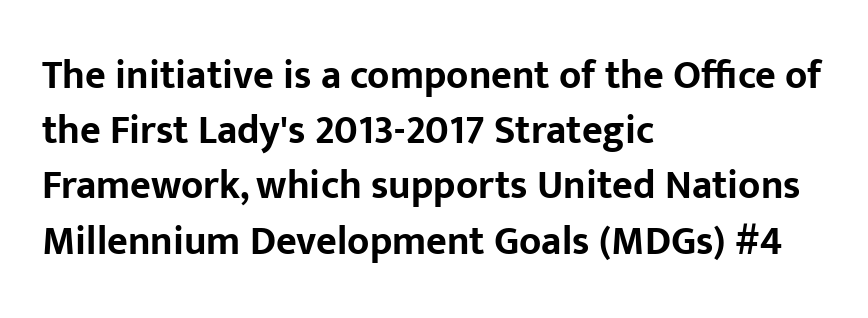
Q: Is the text bold? A: Yes.
Q: Is the text italic (slanted)? A: No, it is upright.
Q: Is the typeface a serif or a sans-serif typeface? A: Sans-serif.
Q: Is the text underlined? A: No.
Q: How is the paragraph aligned? A: Left-aligned.
Q: Is the spacing between letters normal or unusually wide? A: Normal.
Q: Is the spacing between lines tight, normal or loose? A: Normal.
Q: Width (condensed, normal, or wide)? A: Normal.
Q: Stroke contrast? A: Low.
Q: x-height? A: Medium.
Q: Monospaced? A: No.
